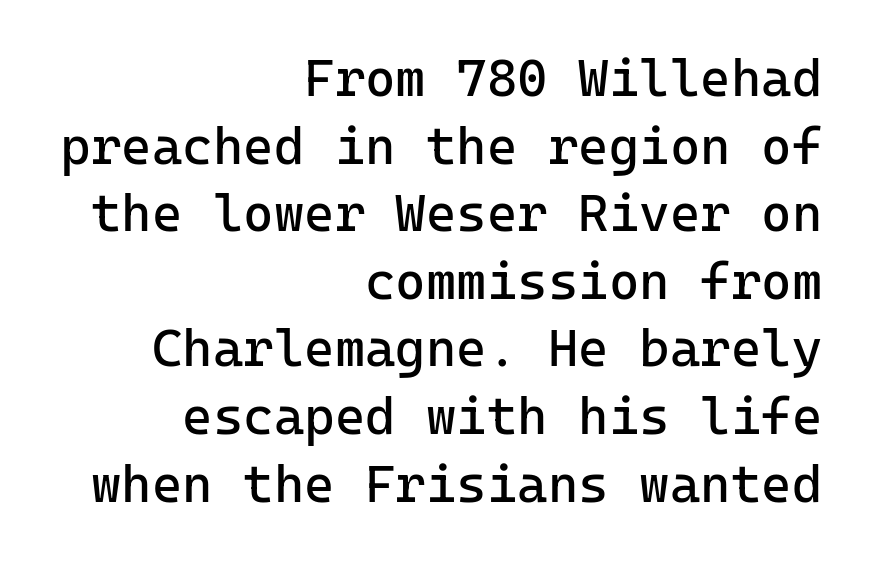
Looks like terminal output: every glyph gets an equal slot. Stroke terminals: plain, sans-serif. Weight: regular or lighter. Is the block centered? No — it sits flush against the right margin. Anything drawn beneath the words? Only blank space. Do the letters lean? They stand straight.
